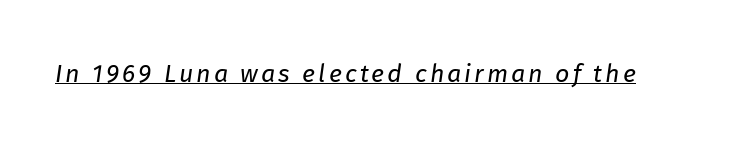
{"italic": "yes", "lean": "right", "slant_degrees": 8, "bold": "no", "underline": "yes", "glyph_px": 25}
